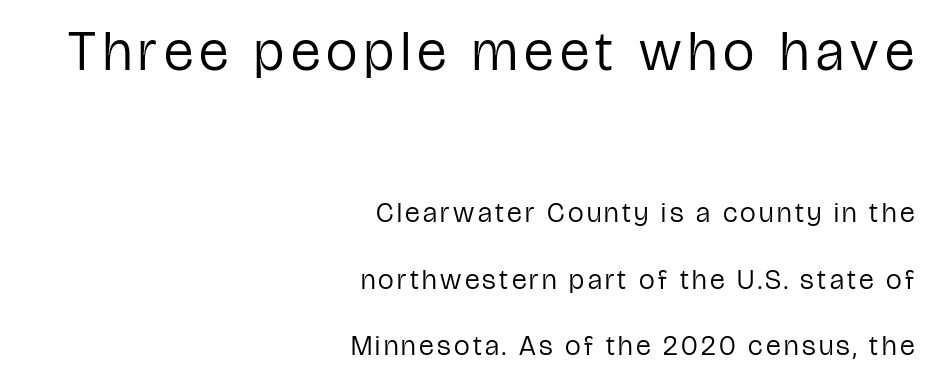
This rendering employs a face without finishing strokes, i.e., a sans-serif. Letters rest on an invisible, unmarked baseline. The lettering holds an erect, upright posture throughout. Bigger letters appear in the top chunk; the bottom chunk is reduced.
